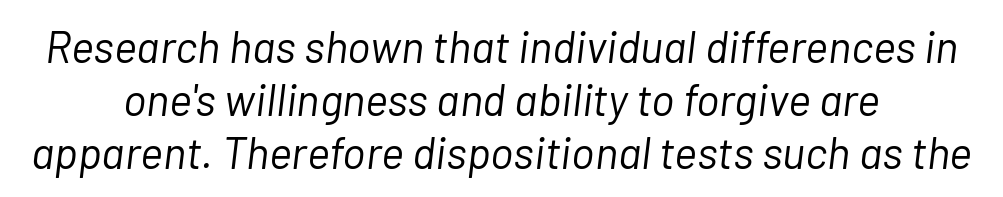
This sample uses plain, unmodified letter spacing. Unmarked baselines from the first word to the last. The cut favours lightness, reaching ordinary text weight at its darkest. Alignment: centered. Varying glyph widths throughout — classic text-font behaviour. Yep, that's italic — everything's leaning.
